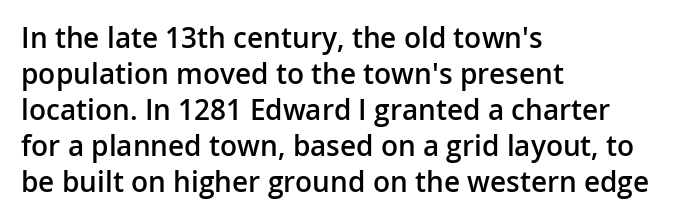
{"serif": "no", "italic": "no", "bold": "semi", "weight": "semibold", "width": "normal", "stroke_contrast": "low", "x_height": "medium", "monospaced": "no", "underline": "no", "align": "left", "line_spacing": "normal", "line_spacing_ratio": 1.29, "letter_spacing": "normal", "letter_spacing_em": 0.0, "glyph_px": 28}
